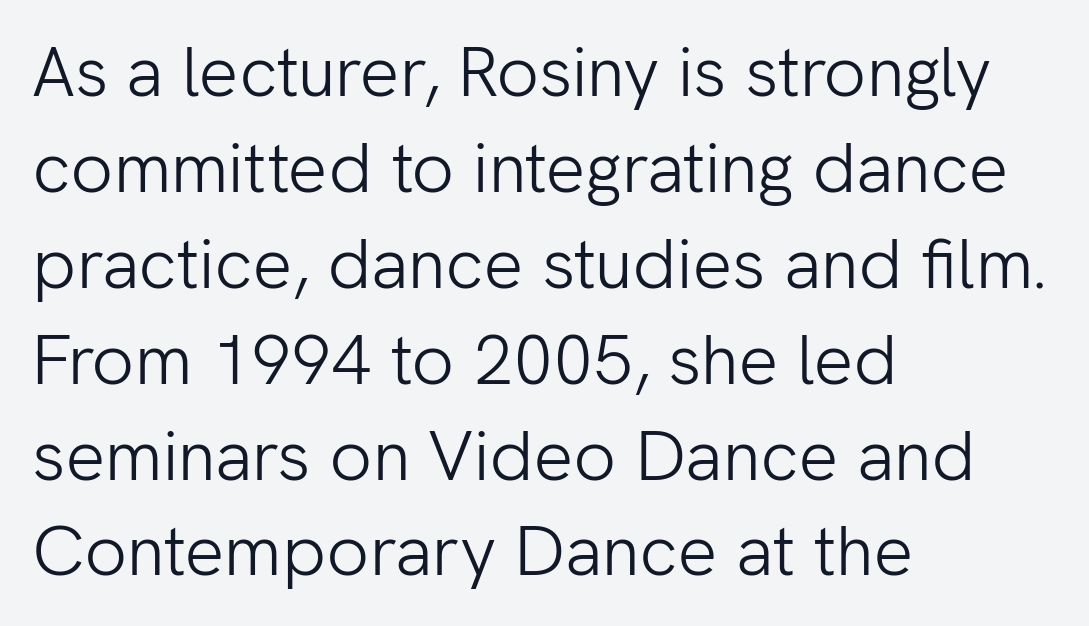
Think of a printed novel: that variable character pitch is what you see here. Leading matches the norm, producing a regular column. Descenders are the only things crossing below the line. The setting favours the left margin, as ordinary paragraphs usually do. Notice how the stems are strictly vertical — no italics here. Check where the strokes stop: nothing finishes them off — pure sans.
